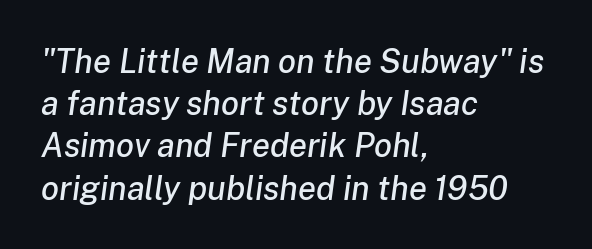
Q: Is the text italic (slanted)? A: Yes, it leans right by about 8 degrees.
Q: Is the text underlined? A: No.
Q: How is the paragraph aligned? A: Left-aligned.
Q: Is the spacing between letters normal or unusually wide? A: Normal.
Q: Is the spacing between lines tight, normal or loose? A: Normal.
Q: Width (condensed, normal, or wide)? A: Normal.
Q: Stroke contrast? A: Low.
Q: x-height? A: Medium.
Q: Monospaced? A: No.
